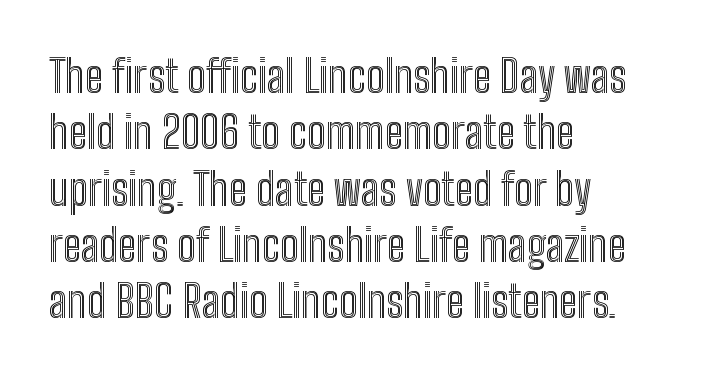
{"italic": "no", "width": "condensed", "x_height": "medium", "monospaced": "no", "underline": "no", "align": "left", "line_spacing": "normal", "line_spacing_ratio": 1.28, "letter_spacing": "normal", "letter_spacing_em": 0.0, "glyph_px": 44}
